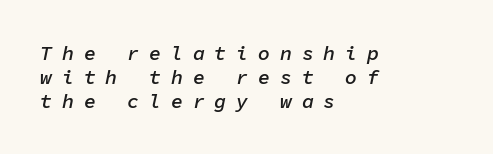
The image shows 20 px text type, italic (leaning right); set left-aligned, line spacing 1.19x, unusually wide letter spacing (+0.49 em), not underlined.
